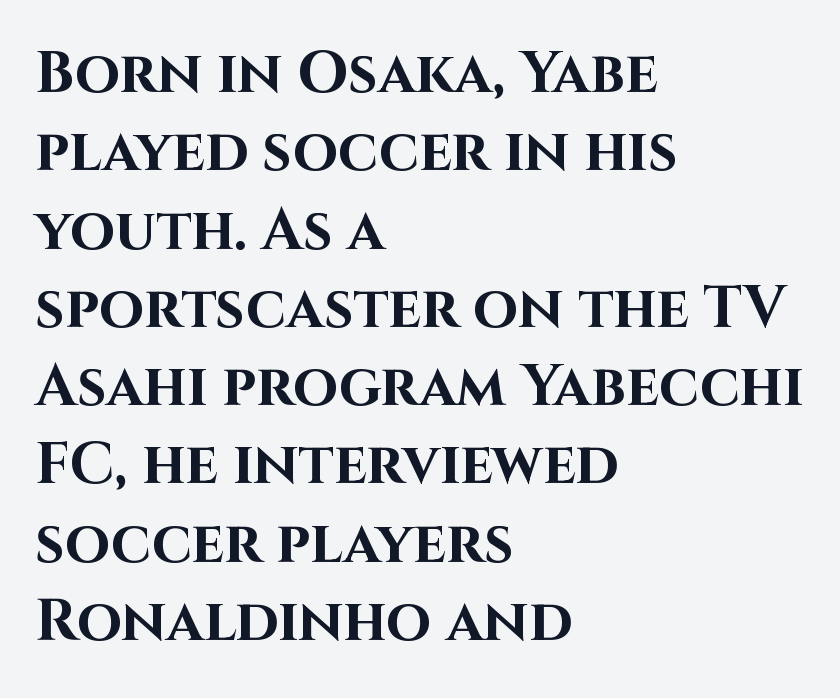
The glyphs have the mass of a bold cut. These lines are rendered in a variable-pitch font. This is roman type, the default non-slanted kind. These lines are composed in type without serifs.
